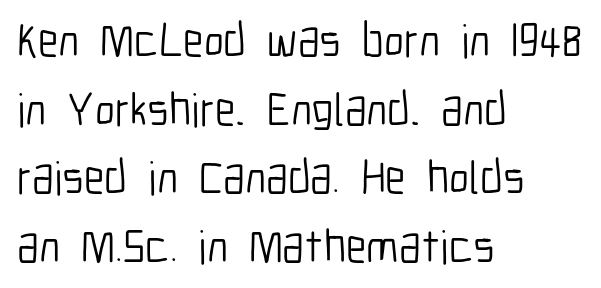
Spacing verdict: proportional, widths tailored to each character. Regarding leading, the lines here are spaced in the standard way. This is not heavy type; no bold has been used. These lines are set flush left with a ragged right edge. The letters stand straight up with perfectly vertical stems.
